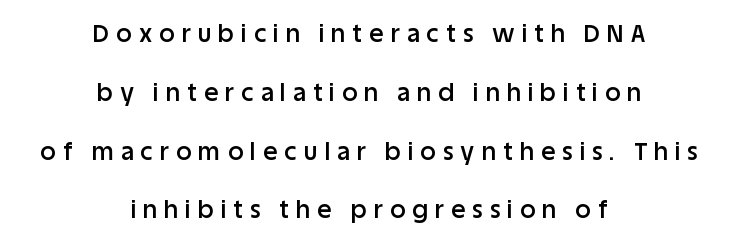
There is plenty of visible air inserted between adjacent glyphs. Descenders hang freely into open space. Does the leading feel generous? Absolutely, it's lavish. Does the weight exceed regular? Yes, but only to semibold.
